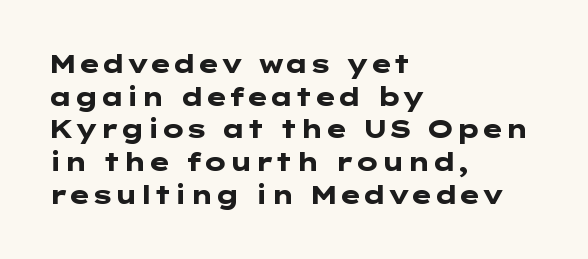
{"italic": "no", "bold": "yes", "underline": "no", "align": "left", "line_spacing": "normal", "line_spacing_ratio": 1.31, "letter_spacing": "normal", "letter_spacing_em": 0.0, "glyph_px": 25}
